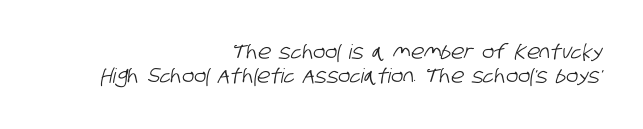
The image shows 20 px text type; set right-aligned, line spacing 1.21x, normal letter spacing, not underlined.
